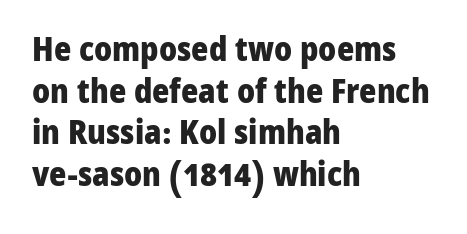
The space between consecutive lines is moderate. The face used here is rendered with its standard letterfit. Regarding serifs, this sample does without them. Style check: upright. Just letters on the line, the space beneath them empty. Does the weight exceed regular? Yes, all the way to bold.
